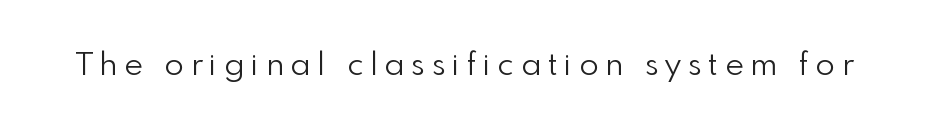
{"serif": "no", "italic": "no", "bold": "no", "weight": "light", "width": "normal", "stroke_contrast": "low", "x_height": "small", "monospaced": "no", "underline": "no", "letter_spacing": "wide", "letter_spacing_em": 0.22, "glyph_px": 32}
